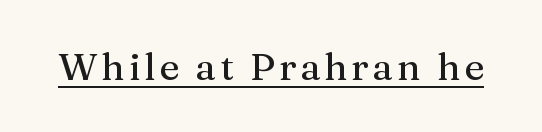
Q: Is the text italic (slanted)? A: No, it is upright.
Q: Is the typeface a serif or a sans-serif typeface? A: Serif.
Q: Is the text underlined? A: Yes.
Q: Width (condensed, normal, or wide)? A: Normal.
Q: Stroke contrast? A: Medium.
Q: x-height? A: Medium.
Q: Monospaced? A: No.
